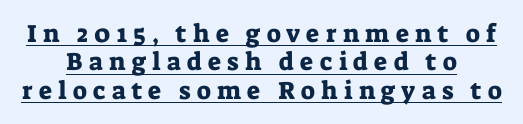
Q: Is the text italic (slanted)? A: No, it is upright.
Q: Is the text underlined? A: Yes.
Q: How is the paragraph aligned? A: Centered.
Q: Is the spacing between letters normal or unusually wide? A: Unusually wide.
Q: Is the spacing between lines tight, normal or loose? A: Tight.
